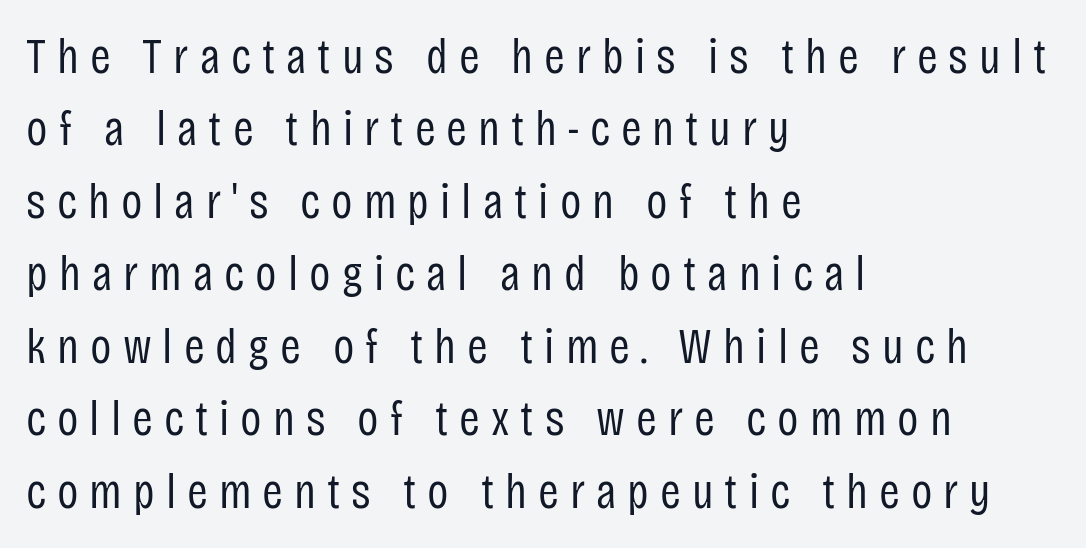
The image shows 50 px regular-weight, condensed sans-serif type, upright; set left-aligned, normal line spacing (1.45x), unusually wide letter spacing (+0.22 em), not underlined; low stroke contrast and a large x-height.
